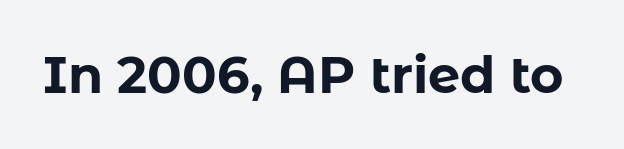
Think of a printed novel: that variable character pitch is what you see here. The specimen omits any rule beneath the text block's lines. Summary of weight: heavy, a full bold. Italic: no, the glyphs are upright roman.
